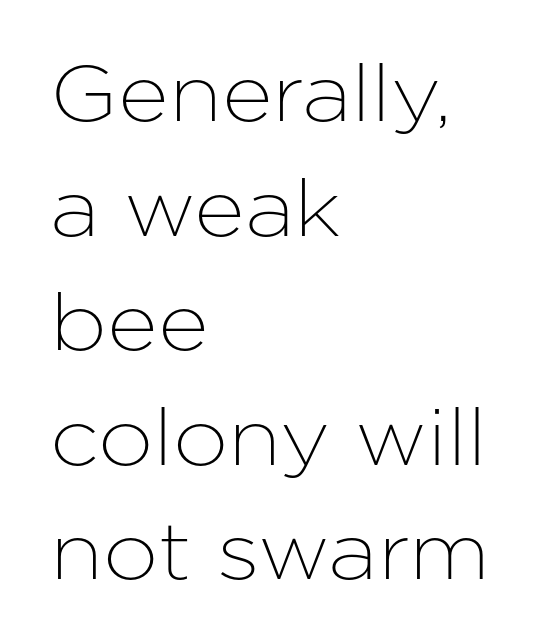
Q: Is the text italic (slanted)? A: No, it is upright.
Q: Is the typeface a serif or a sans-serif typeface? A: Sans-serif.
Q: Is the text underlined? A: No.
Q: How is the paragraph aligned? A: Left-aligned.
Q: Is the spacing between letters normal or unusually wide? A: Normal.
Q: Is the spacing between lines tight, normal or loose? A: Normal.
Q: Width (condensed, normal, or wide)? A: Normal.
Q: Stroke contrast? A: Low.
Q: x-height? A: Medium.
Q: Monospaced? A: No.
